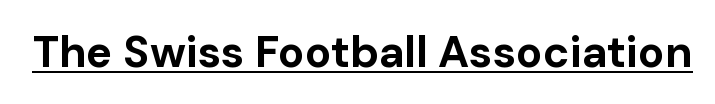
{"serif": "no", "italic": "no", "bold": "yes", "weight": "bold", "width": "normal", "stroke_contrast": "low", "x_height": "medium", "monospaced": "no", "underline": "yes", "letter_spacing": "normal", "letter_spacing_em": 0.0, "glyph_px": 44}
